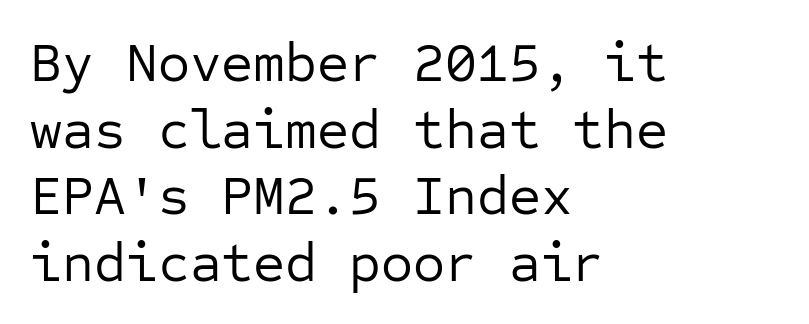
The image shows 55 px regular-weight sans-serif type, upright, monospaced; set left-aligned, line spacing 1.21x, normal letter spacing, not underlined; low stroke contrast and a medium x-height.
